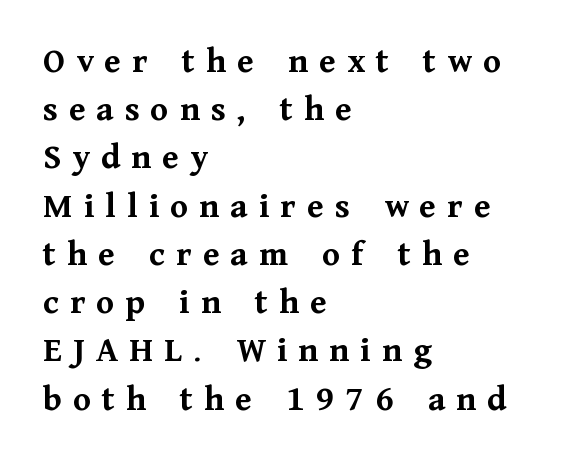
Q: Is the text bold? A: Yes.
Q: Is the text italic (slanted)? A: No, it is upright.
Q: Is the typeface a serif or a sans-serif typeface? A: Serif.
Q: Is the text underlined? A: No.
Q: How is the paragraph aligned? A: Left-aligned.
Q: Is the spacing between letters normal or unusually wide? A: Unusually wide.
Q: Is the spacing between lines tight, normal or loose? A: Normal.
Q: Width (condensed, normal, or wide)? A: Normal.
Q: Stroke contrast? A: Medium.
Q: x-height? A: Medium.
Q: Monospaced? A: No.
